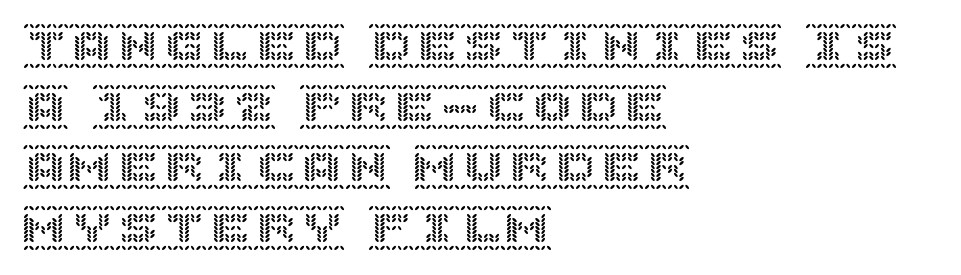
The image shows 46 px text type, upright; set left-aligned, normal line spacing (1.32x), normal letter spacing, not underlined; a large x-height.
